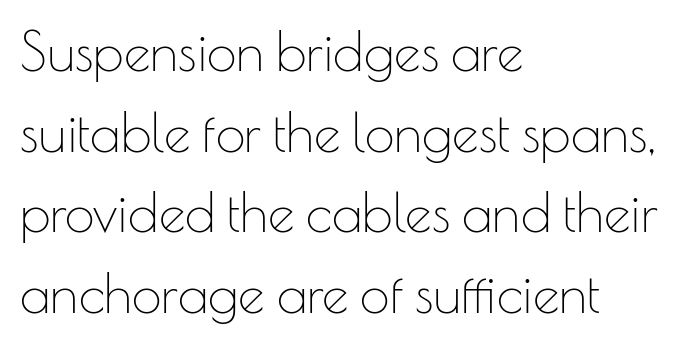
The typesetter chose a ragged-right arrangement here. The typeface chosen for these lines omits serifs. The specimen omits any rule beneath the text block's lines. Stems here are at most as thick as an everyday book face. Each word holds together tightly as a unit, with standard inter-letter gaps.
